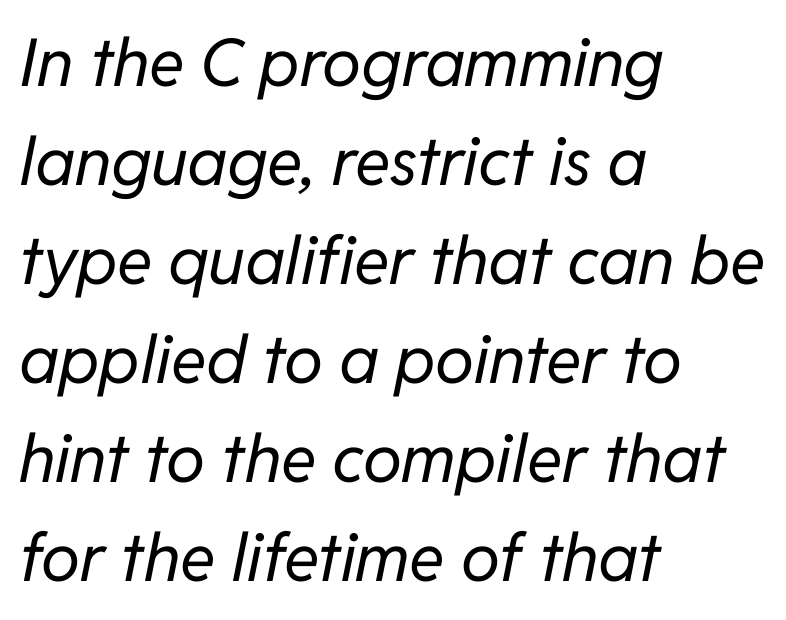
Q: Is the text bold? A: No.
Q: Is the text italic (slanted)? A: Yes, it leans right by about 11 degrees.
Q: Is the text underlined? A: No.
Q: How is the paragraph aligned? A: Left-aligned.
Q: Is the spacing between letters normal or unusually wide? A: Normal.
Q: Is the spacing between lines tight, normal or loose? A: Normal.
Q: Width (condensed, normal, or wide)? A: Normal.
Q: Stroke contrast? A: Low.
Q: x-height? A: Medium.
Q: Monospaced? A: No.
